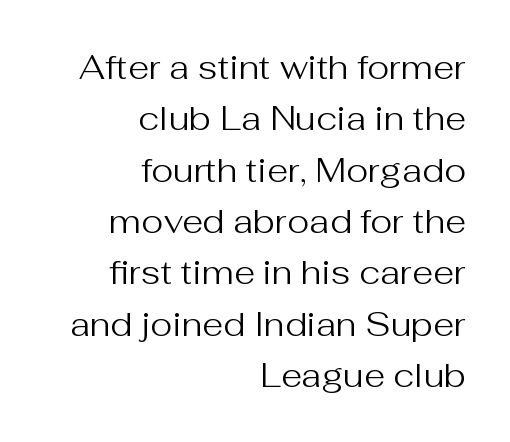
The image shows 34 px regular-weight sans-serif type, upright; set right-aligned, normal line spacing (1.51x), normal letter spacing, not underlined; medium stroke contrast and a medium x-height.
